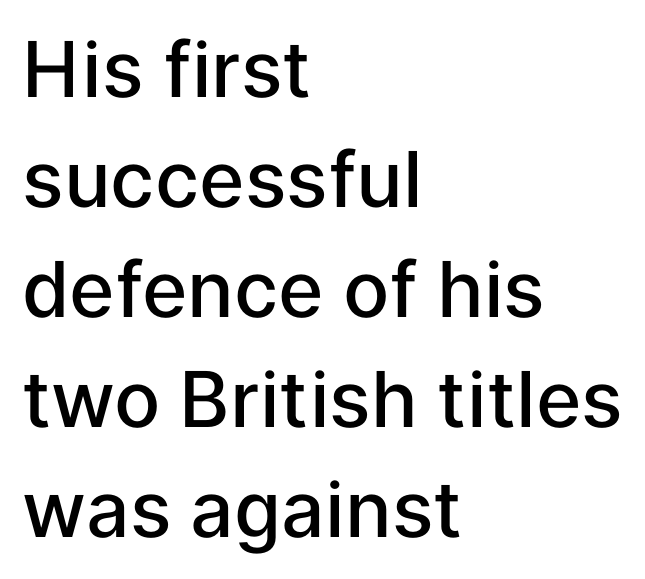
{"serif": "no", "italic": "no", "bold": "semi", "weight": "semibold", "width": "normal", "stroke_contrast": "low", "x_height": "medium", "monospaced": "no", "underline": "no", "align": "left", "line_spacing": "normal", "line_spacing_ratio": 1.43, "letter_spacing": "normal", "letter_spacing_em": 0.0, "glyph_px": 77}
